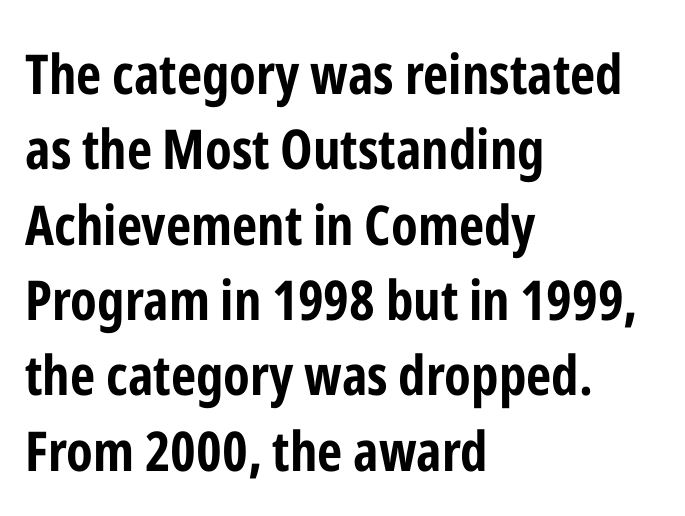
The letters sit at their default tracking, neither squeezed nor spread. Spacing verdict: proportional, widths tailored to each character. Compared with typical paragraphs, the rows here are spaced about the same. Are there feet on the stems? There aren't — it's a sans. Chunky letters — that's bold for sure.
